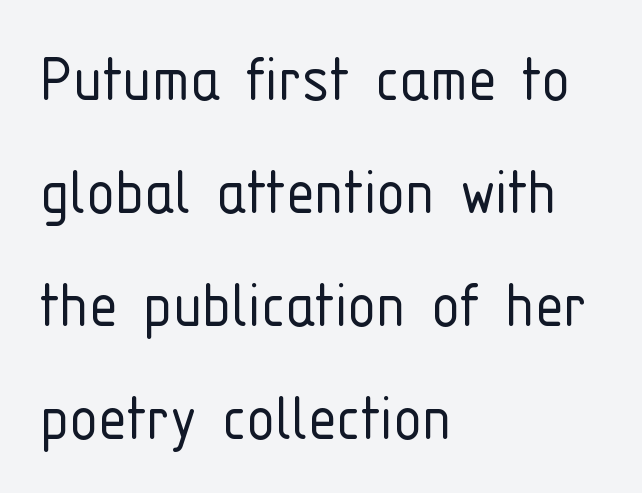
The image shows 72 px light, condensed sans-serif type, upright; set left-aligned, normal line spacing (1.57x), normal letter spacing, not underlined; low stroke contrast and a medium x-height.
